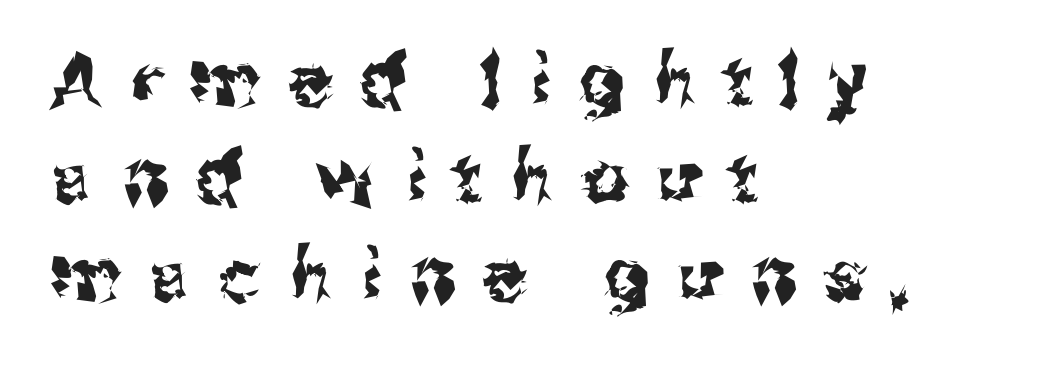
The image shows 71 px sans-serif type, upright; set left-aligned, normal line spacing (1.37x), unusually wide letter spacing (+0.41 em), not underlined; medium stroke contrast and a medium x-height.
